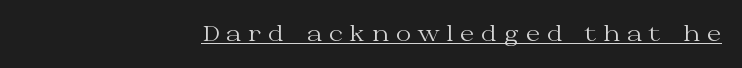
Alignment: flush right. Unlike italic type, these characters show no tilt at all. Is the letter spacing exaggerated? Yes — the characters are pushed far apart. Weight: in the light-to-regular range.
